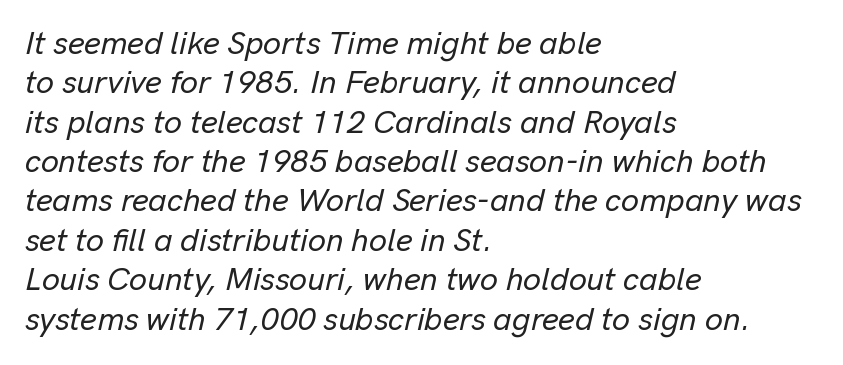
{"italic": "yes", "lean": "right", "slant_degrees": 13, "width": "normal", "stroke_contrast": "low", "x_height": "medium", "monospaced": "no", "underline": "no", "align": "left", "line_spacing_ratio": 1.23, "letter_spacing": "normal", "letter_spacing_em": 0.0, "glyph_px": 32}
